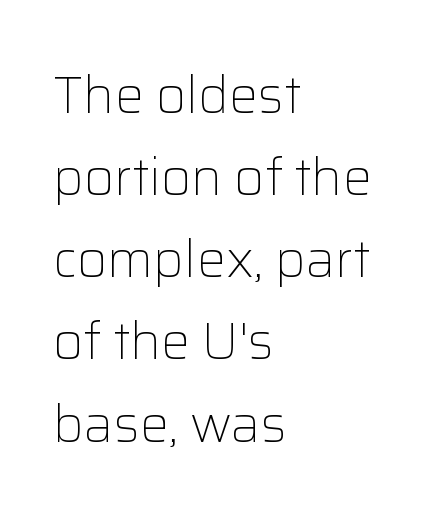
Q: Is the text bold? A: No.
Q: Is the text italic (slanted)? A: No, it is upright.
Q: Is the typeface a serif or a sans-serif typeface? A: Sans-serif.
Q: Is the text underlined? A: No.
Q: How is the paragraph aligned? A: Left-aligned.
Q: Is the spacing between letters normal or unusually wide? A: Normal.
Q: Is the spacing between lines tight, normal or loose? A: Normal.
Q: Width (condensed, normal, or wide)? A: Normal.
Q: Stroke contrast? A: Low.
Q: x-height? A: Medium.
Q: Monospaced? A: No.
